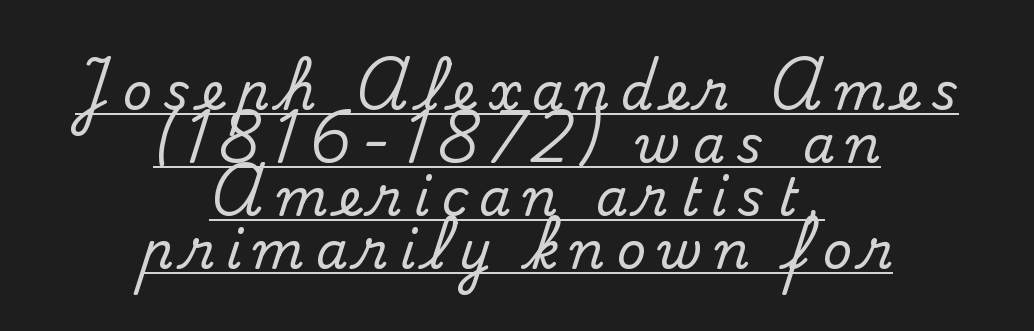
Q: Is the text italic (slanted)? A: Yes.
Q: Is the text underlined? A: Yes.
Q: How is the paragraph aligned? A: Centered.
Q: Is the spacing between letters normal or unusually wide? A: Unusually wide.
Q: Is the spacing between lines tight, normal or loose? A: Tight.
Q: Width (condensed, normal, or wide)? A: Normal.
Q: Stroke contrast? A: Medium.
Q: x-height? A: Small.
Q: Monospaced? A: No.
